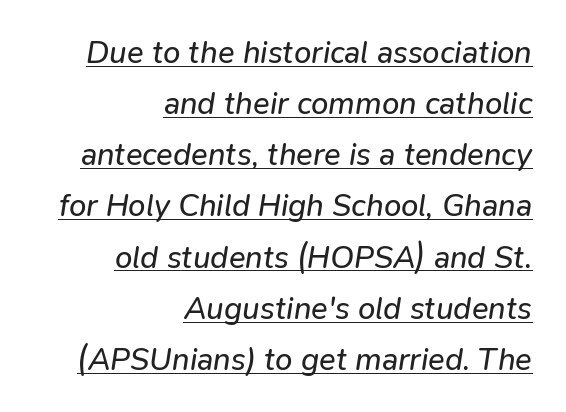
Q: Is the text bold? A: No.
Q: Is the text italic (slanted)? A: Yes, it leans right by about 9 degrees.
Q: Is the text underlined? A: Yes.
Q: How is the paragraph aligned? A: Right-aligned.
Q: Is the spacing between letters normal or unusually wide? A: Normal.
Q: Is the spacing between lines tight, normal or loose? A: Normal.
Q: Width (condensed, normal, or wide)? A: Normal.
Q: Stroke contrast? A: Low.
Q: x-height? A: Medium.
Q: Monospaced? A: No.
